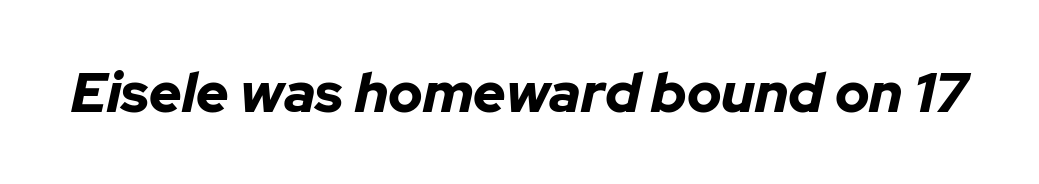
Q: Is the text bold? A: Yes.
Q: Is the text italic (slanted)? A: Yes, it leans right by about 12 degrees.
Q: Is the text underlined? A: No.
Q: Is the spacing between letters normal or unusually wide? A: Normal.
Q: Width (condensed, normal, or wide)? A: Normal.
Q: Stroke contrast? A: Low.
Q: x-height? A: Medium.
Q: Monospaced? A: No.
